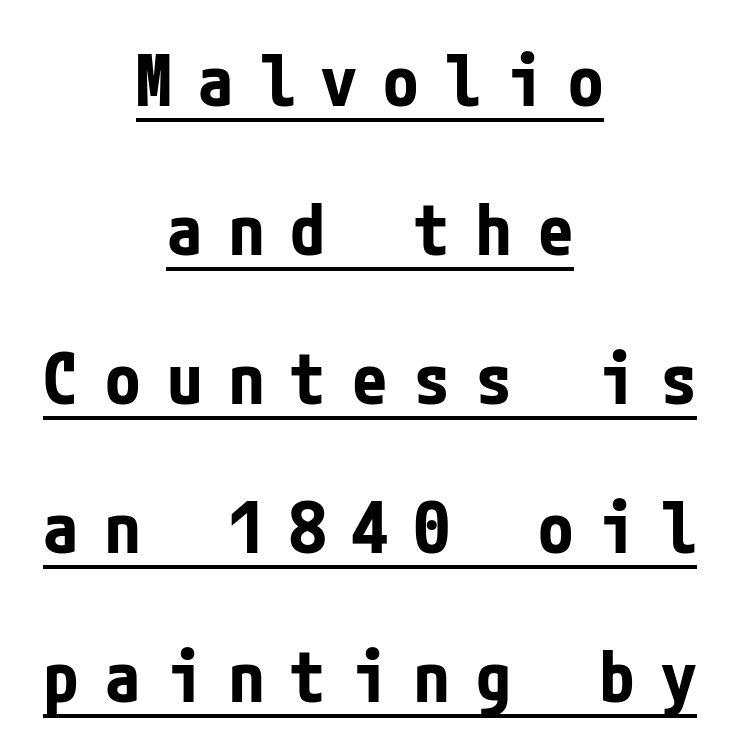
Widely set lines give the paragraph a tall, airy silhouette. The specimen reads as upright at a glance. Horizontal alignment here is central, giving a formal, balanced look. The face used here is a sans, in the tradition of grotesques and geometrics.
